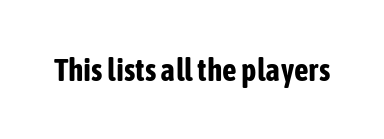
{"serif": "no", "italic": "no", "bold": "yes", "weight": "bold", "width": "condensed", "stroke_contrast": "low", "x_height": "medium", "monospaced": "no", "underline": "no", "letter_spacing": "normal", "letter_spacing_em": 0.0, "glyph_px": 32}
